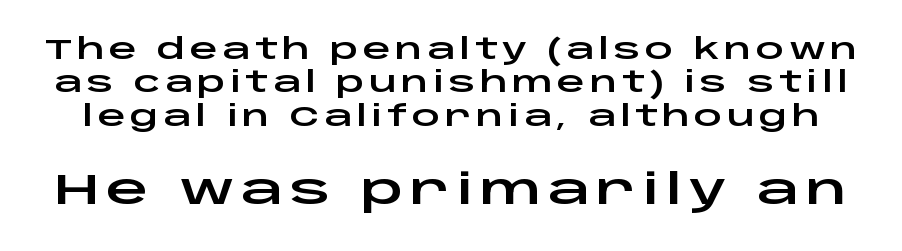
Rendered with straight, roman letterforms. Character widths vary here, with narrow letters taking less room than wide ones. Quick note: underline off. The letters in the lower block stand taller than those in the block above. No feet cap the strokes, marking this as sans-serif type.
